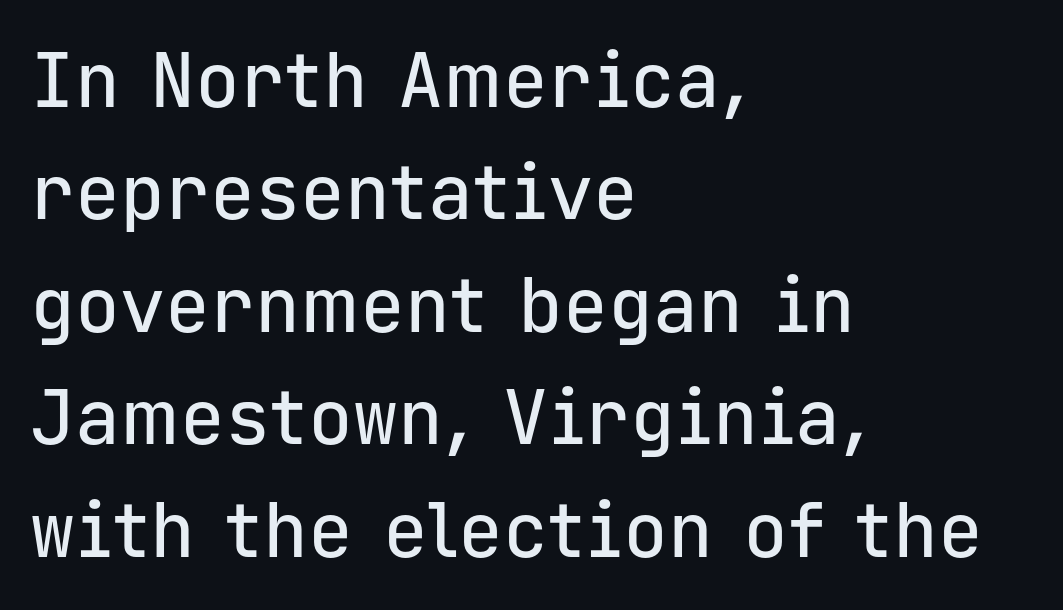
The image shows 75 px sans-serif type, upright, monospaced; set left-aligned, normal line spacing (1.5x), normal letter spacing, not underlined; low stroke contrast and a medium x-height.
